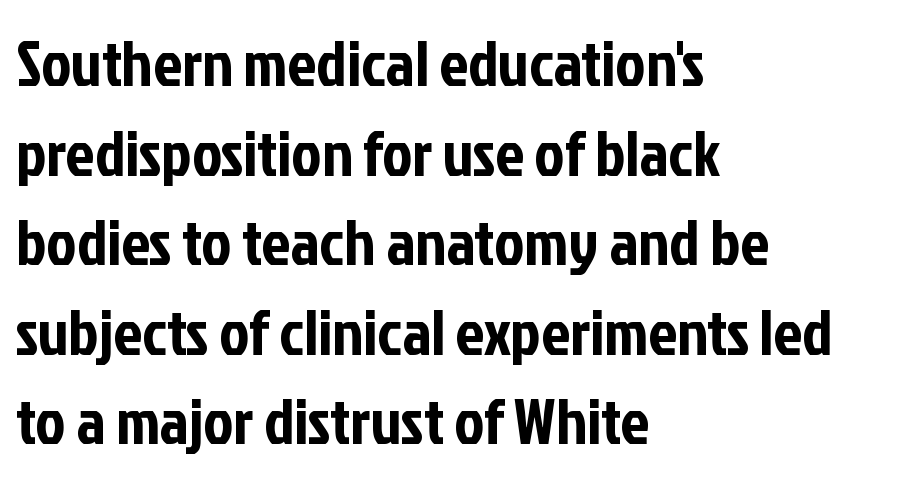
Standard letterfit; no display-style spreading of the glyphs. The letters stand straight up with perfectly vertical stems. Check the space under the baseline: it is left empty. Leftover space on each line is placed entirely after the last word. The glyphs in this specimen are sans serif.
